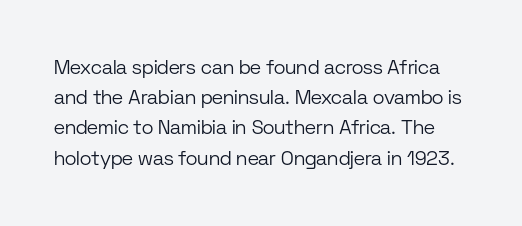
Q: Is the text bold? A: No.
Q: Is the text italic (slanted)? A: No, it is upright.
Q: Is the text underlined? A: No.
Q: Is the spacing between letters normal or unusually wide? A: Normal.
Q: Is the spacing between lines tight, normal or loose? A: Normal.
